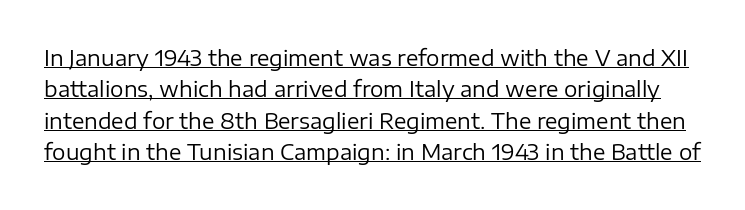
{"italic": "no", "bold": "no", "underline": "yes", "line_spacing": "normal", "line_spacing_ratio": 1.5, "letter_spacing": "normal", "letter_spacing_em": 0.0, "glyph_px": 21}
